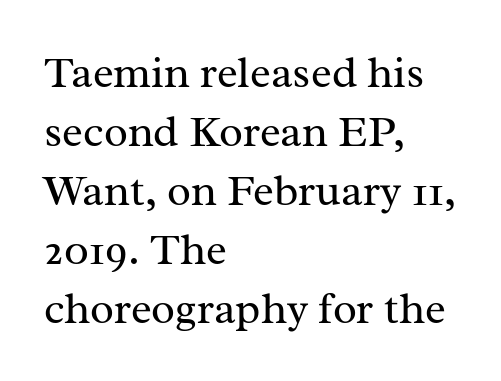
These lines stack with their left ends in a neat column. A roman cut, with each character standing at attention. Stems and bowls with no extra thickness — not bold. Short note: letters normally spaced. You could not count columns in this text — the font is proportionally spaced. Is there much room between lines? A standard amount, neither cramped nor airy.
